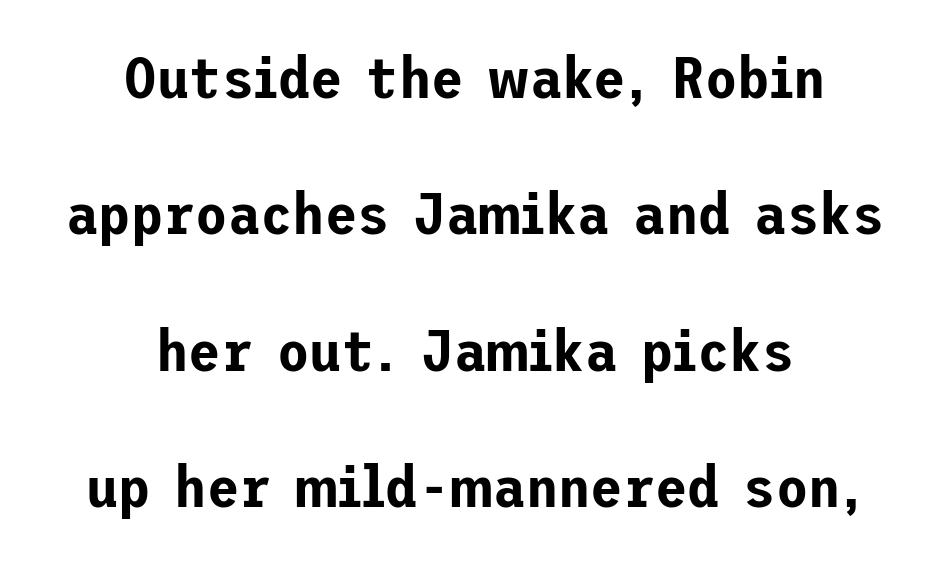
{"serif": "no", "italic": "no", "width": "normal", "stroke_contrast": "low", "x_height": "medium", "underline": "no", "align": "center", "line_spacing": "loose", "line_spacing_ratio": 2.31, "letter_spacing": "normal", "letter_spacing_em": 0.0, "glyph_px": 59}
